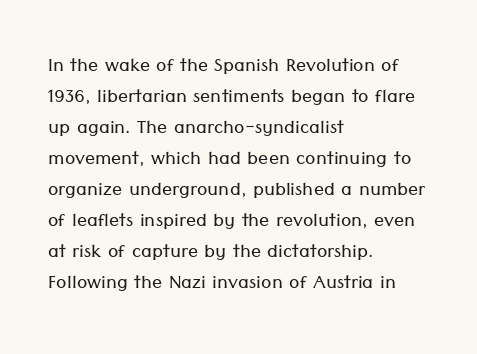
Q: Is the text bold? A: No.
Q: Is the text italic (slanted)? A: No, it is upright.
Q: Is the text underlined? A: No.
Q: How is the paragraph aligned? A: Left-aligned.
Q: Is the spacing between letters normal or unusually wide? A: Normal.
